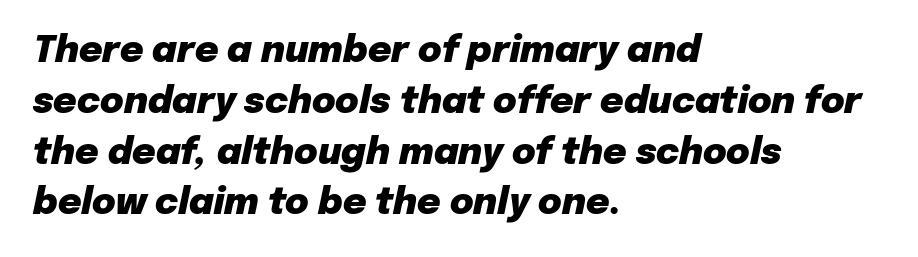
The image shows 36 px heavy type, italic (leaning right); set left-aligned, normal line spacing (1.41x), normal letter spacing, not underlined; low stroke contrast and a medium x-height.
